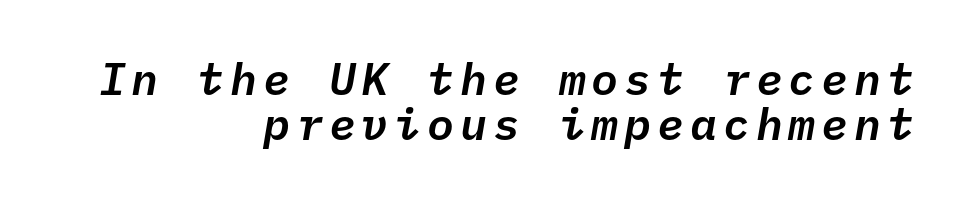
The image shows 45 px text type, italic (leaning right), monospaced; set right-aligned, tight line spacing (1.0x), not underlined; low stroke contrast and a medium x-height.
